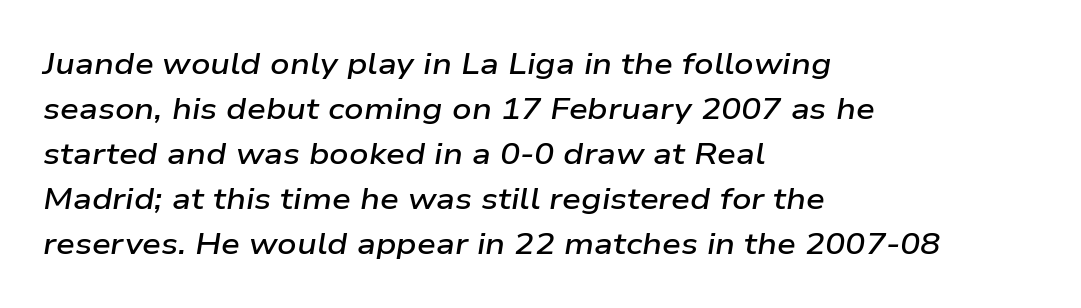
Q: Is the text bold? A: Semi-bold.
Q: Is the text italic (slanted)? A: Yes, it leans right by about 9 degrees.
Q: Is the text underlined? A: No.
Q: How is the paragraph aligned? A: Left-aligned.
Q: Is the spacing between letters normal or unusually wide? A: Normal.
Q: Is the spacing between lines tight, normal or loose? A: Normal.
Q: Width (condensed, normal, or wide)? A: Wide.
Q: Stroke contrast? A: Low.
Q: x-height? A: Medium.
Q: Monospaced? A: No.
